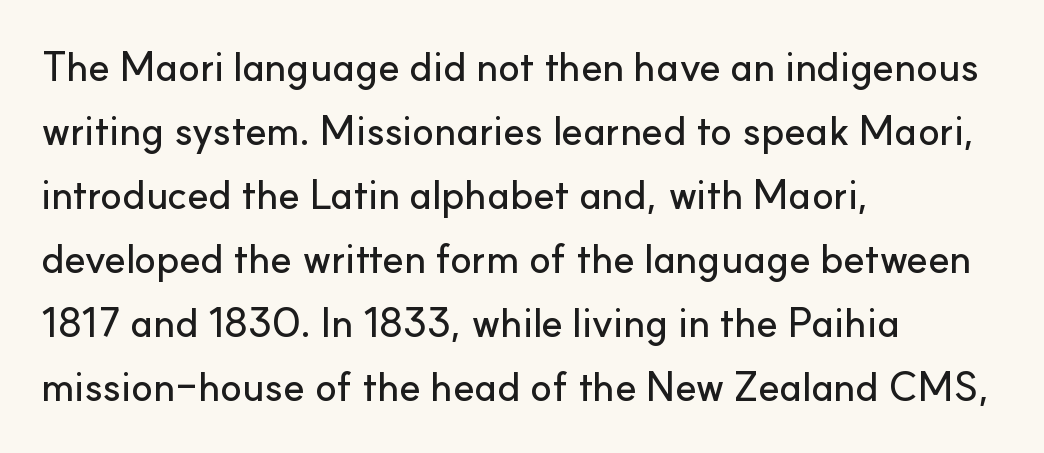
Q: Is the text italic (slanted)? A: No, it is upright.
Q: Is the typeface a serif or a sans-serif typeface? A: Sans-serif.
Q: Is the text underlined? A: No.
Q: How is the paragraph aligned? A: Left-aligned.
Q: Is the spacing between letters normal or unusually wide? A: Normal.
Q: Is the spacing between lines tight, normal or loose? A: Normal.
Q: Width (condensed, normal, or wide)? A: Normal.
Q: Stroke contrast? A: Low.
Q: x-height? A: Small.
Q: Monospaced? A: No.
